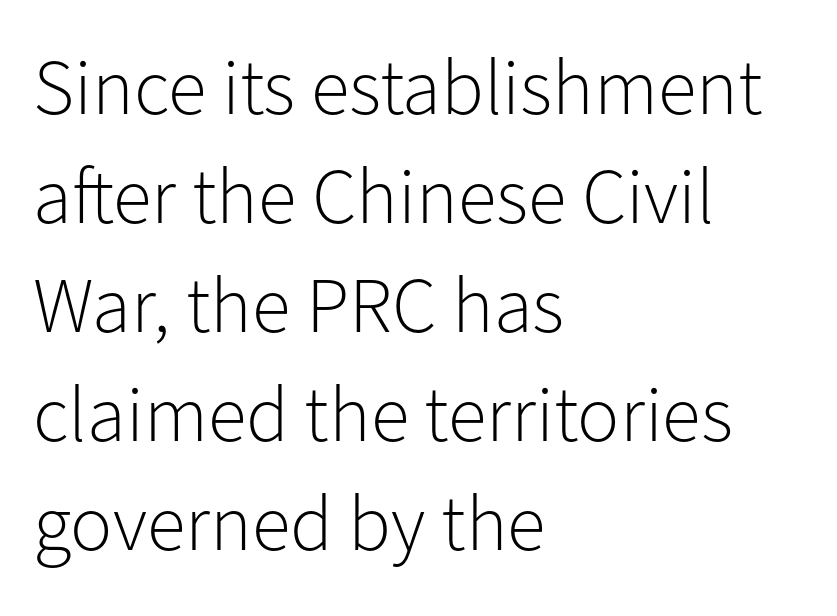
Line beginnings align vertically; line endings do not. The letters carry no serifs — their stems end cleanly without finishing strokes. Is the type heavy? It reads as light-to-regular instead. Posture: vertical. Nobody drew a line under any word here.
